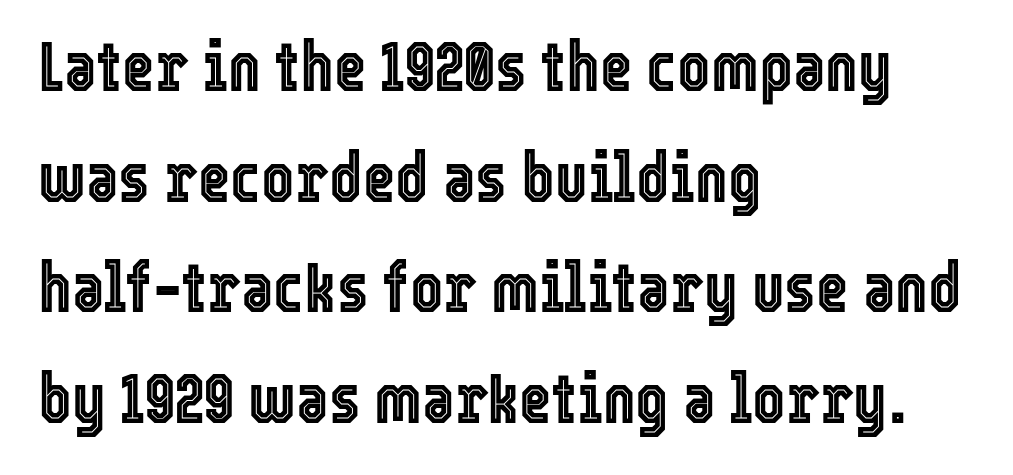
{"italic": "no", "width": "condensed", "x_height": "medium", "monospaced": "no", "underline": "no", "align": "left", "line_spacing": "normal", "line_spacing_ratio": 1.58, "letter_spacing": "normal", "letter_spacing_em": 0.0, "glyph_px": 70}
